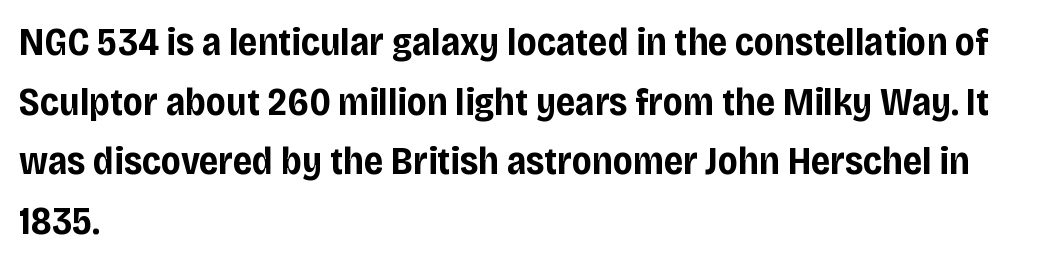
Q: Is the text bold? A: Yes.
Q: Is the text italic (slanted)? A: No, it is upright.
Q: Is the typeface a serif or a sans-serif typeface? A: Sans-serif.
Q: Is the text underlined? A: No.
Q: How is the paragraph aligned? A: Left-aligned.
Q: Is the spacing between letters normal or unusually wide? A: Normal.
Q: Is the spacing between lines tight, normal or loose? A: Normal.
Q: Width (condensed, normal, or wide)? A: Normal.
Q: Stroke contrast? A: Low.
Q: x-height? A: Large.
Q: Monospaced? A: No.
